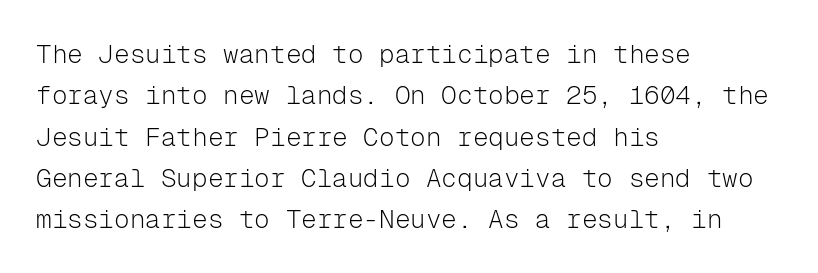
{"italic": "no", "bold": "no", "underline": "no", "align": "left", "line_spacing": "normal", "line_spacing_ratio": 1.59, "letter_spacing": "normal", "letter_spacing_em": 0.0, "glyph_px": 26}
